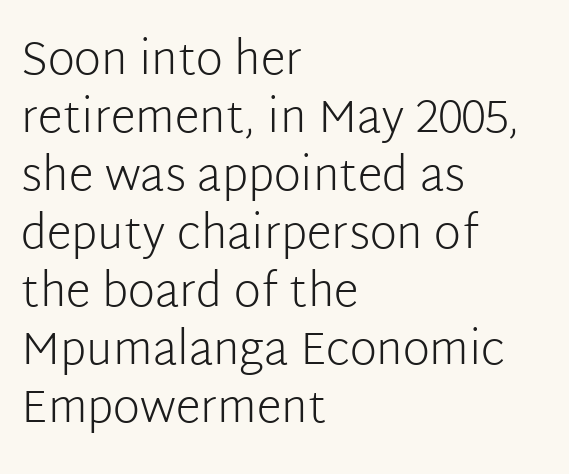
Q: Is the text bold? A: No.
Q: Is the text italic (slanted)? A: No, it is upright.
Q: Is the typeface a serif or a sans-serif typeface? A: Sans-serif.
Q: Is the text underlined? A: No.
Q: How is the paragraph aligned? A: Left-aligned.
Q: Is the spacing between letters normal or unusually wide? A: Normal.
Q: Is the spacing between lines tight, normal or loose? A: Normal.
Q: Width (condensed, normal, or wide)? A: Normal.
Q: Stroke contrast? A: Low.
Q: x-height? A: Medium.
Q: Monospaced? A: No.
